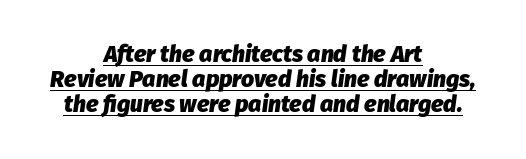
Is the block centered? Yes — each line is placed symmetrically about the middle. You'd pick this weight for a headline — it's a proper bold. If you drew a line through each stem, it would be angled. Very little white space separates one row of letters from the next.
